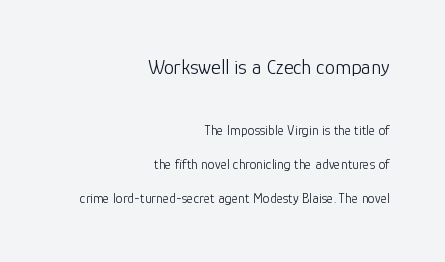
{"italic": "no", "bold": "no", "underline": "no", "align": "right", "line_spacing": "loose", "line_spacing_ratio": 2.41, "letter_spacing": "normal", "letter_spacing_em": 0.0, "larger_block": "first", "size_ratio": 1.5, "glyph_px": 21}
